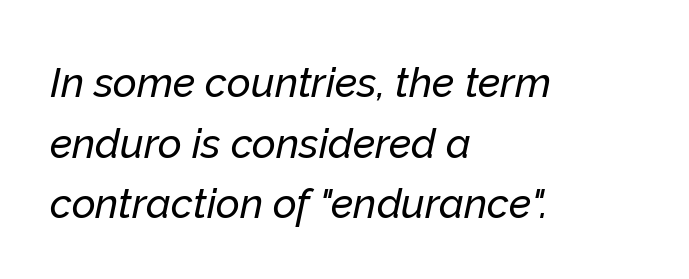
The image shows 41 px text type, italic (leaning right); set left-aligned, normal line spacing (1.48x), normal letter spacing, not underlined; low stroke contrast and a medium x-height.
